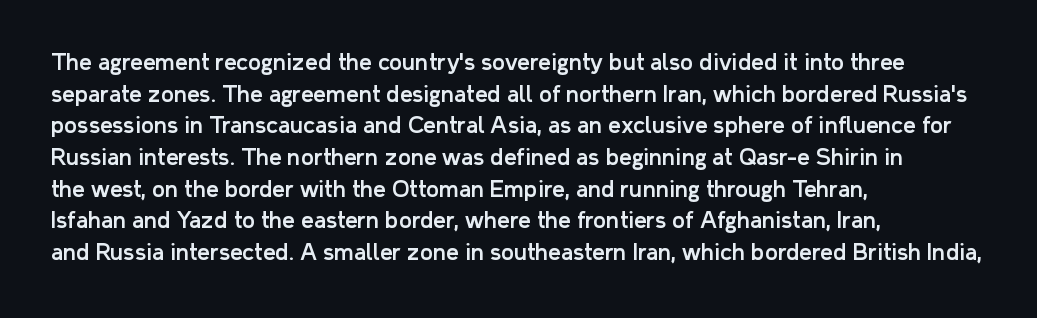
The image shows 22 px text type, upright; set left-aligned, normal line spacing (1.44x), normal letter spacing, not underlined.
